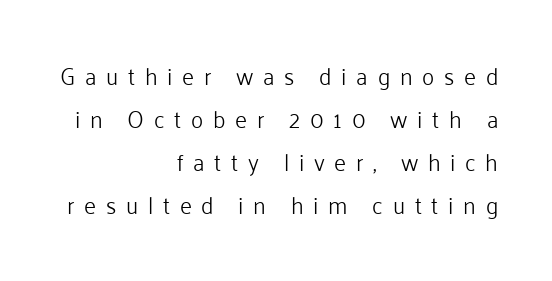
Q: Is the text bold? A: No.
Q: Is the text italic (slanted)? A: No, it is upright.
Q: Is the text underlined? A: No.
Q: How is the paragraph aligned? A: Right-aligned.
Q: Is the spacing between letters normal or unusually wide? A: Unusually wide.
